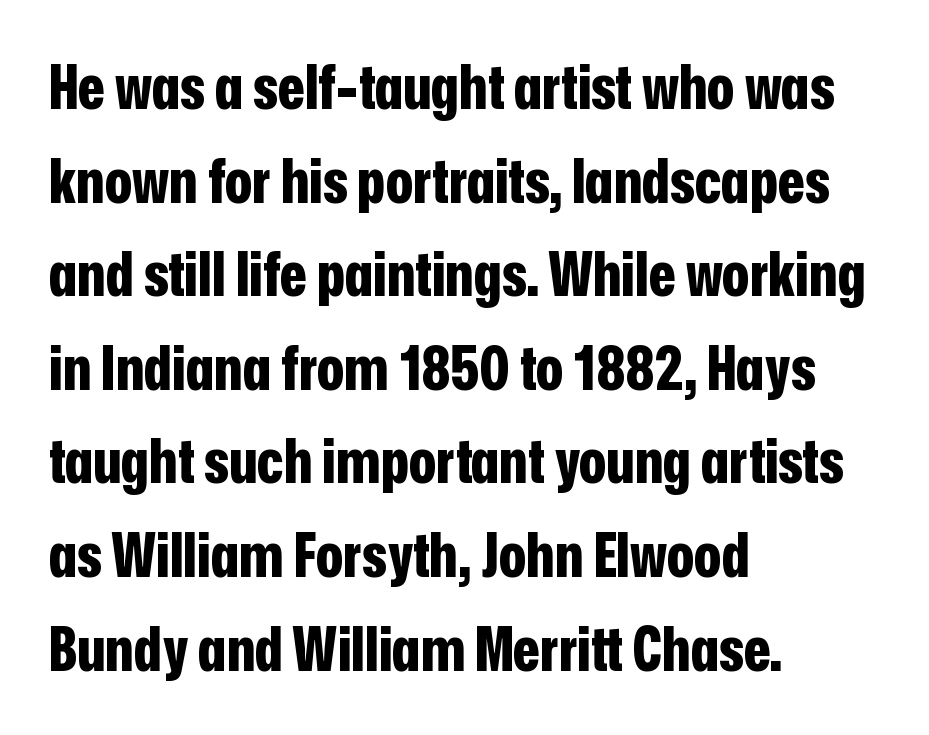
Q: Is the text bold? A: Yes.
Q: Is the text italic (slanted)? A: No, it is upright.
Q: Is the typeface a serif or a sans-serif typeface? A: Sans-serif.
Q: Is the text underlined? A: No.
Q: How is the paragraph aligned? A: Left-aligned.
Q: Is the spacing between letters normal or unusually wide? A: Normal.
Q: Is the spacing between lines tight, normal or loose? A: Normal.
Q: Width (condensed, normal, or wide)? A: Condensed.
Q: Stroke contrast? A: Low.
Q: x-height? A: Medium.
Q: Monospaced? A: No.
